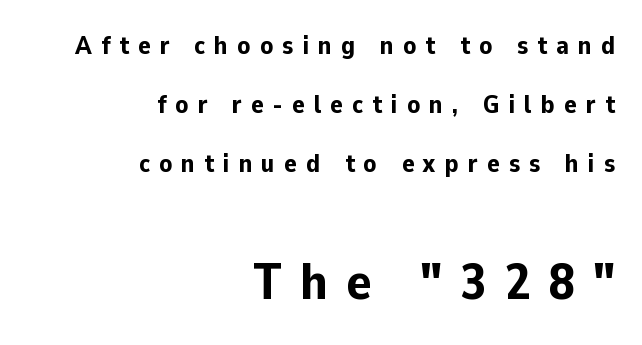
The image shows 52 px bold sans-serif type, upright; set right-aligned, loose line spacing (2.27x), unusually wide letter spacing (+0.35 em), not underlined; the second (bottom) block is 2.0x larger; low stroke contrast and a medium x-height.
